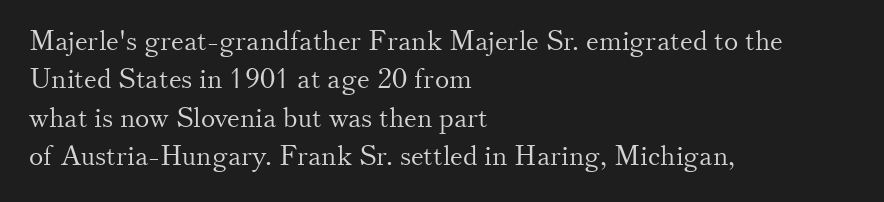
The image shows 27 px text type, upright; set left-aligned, normal line spacing (1.42x), normal letter spacing, not underlined.
